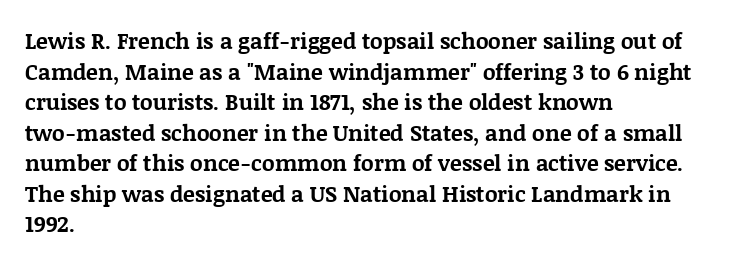
Q: Is the text bold? A: Yes.
Q: Is the text italic (slanted)? A: No, it is upright.
Q: Is the text underlined? A: No.
Q: How is the paragraph aligned? A: Left-aligned.
Q: Is the spacing between letters normal or unusually wide? A: Normal.
Q: Is the spacing between lines tight, normal or loose? A: Normal.
